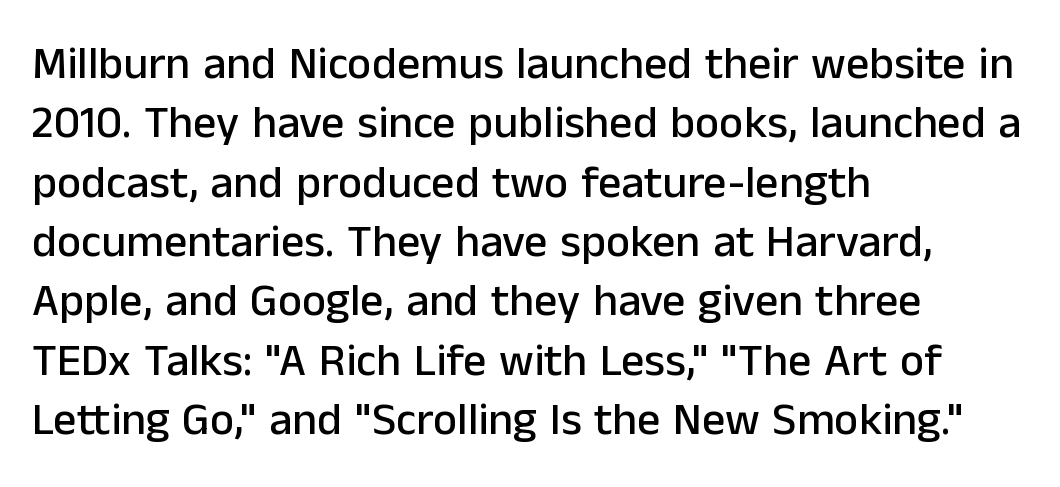
{"serif": "no", "italic": "no", "width": "normal", "stroke_contrast": "low", "x_height": "medium", "monospaced": "no", "underline": "no", "align": "left", "line_spacing": "normal", "line_spacing_ratio": 1.29, "letter_spacing": "normal", "letter_spacing_em": 0.0, "glyph_px": 46}
